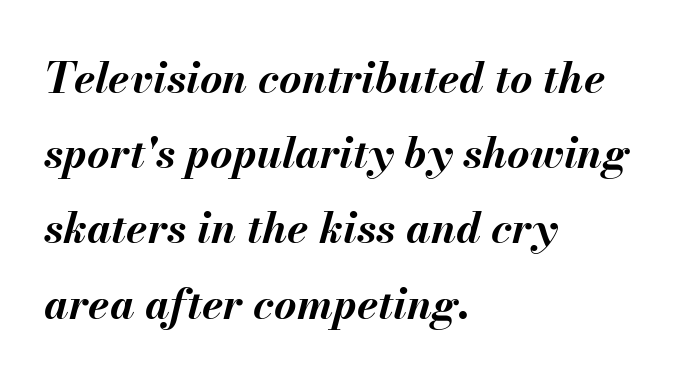
{"italic": "yes", "lean": "right", "slant_degrees": 13, "bold": "yes", "weight": "bold", "width": "normal", "stroke_contrast": "medium", "x_height": "small", "monospaced": "no", "underline": "no", "align": "left", "line_spacing_ratio": 1.75, "letter_spacing": "normal", "letter_spacing_em": 0.0, "glyph_px": 43}
